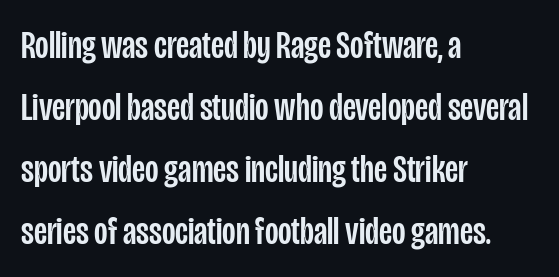
The image shows 39 px condensed sans-serif type, upright; set left-aligned, normal line spacing (1.59x), normal letter spacing, not underlined; low stroke contrast and a large x-height.
